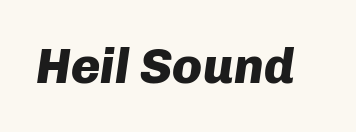
{"italic": "yes", "lean": "right", "slant_degrees": 8, "bold": "yes", "weight": "heavy", "width": "normal", "stroke_contrast": "low", "x_height": "medium", "monospaced": "no", "underline": "no", "letter_spacing": "normal", "letter_spacing_em": 0.0, "glyph_px": 50}
